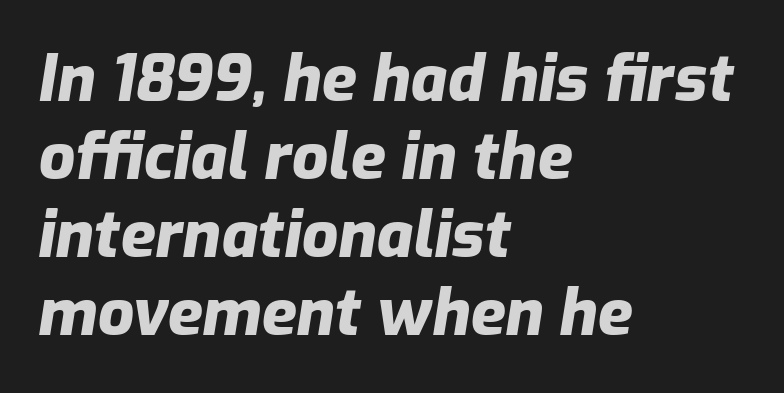
Q: Is the text bold? A: Yes.
Q: Is the text italic (slanted)? A: Yes, it leans right by about 9 degrees.
Q: Is the text underlined? A: No.
Q: How is the paragraph aligned? A: Left-aligned.
Q: Is the spacing between letters normal or unusually wide? A: Normal.
Q: Width (condensed, normal, or wide)? A: Normal.
Q: Stroke contrast? A: Low.
Q: x-height? A: Medium.
Q: Monospaced? A: No.
